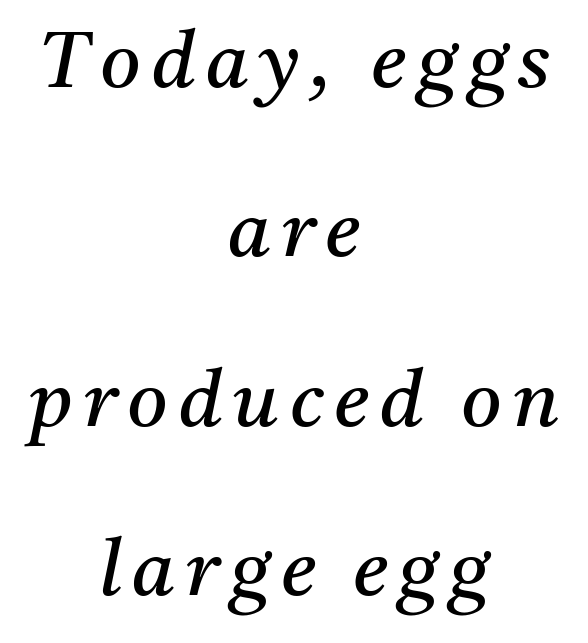
Is the block centered? Yes — each line is placed symmetrically about the middle. Nothing heavy about these letters — not bold at all. Italic? Definitely — the glyphs are oblique. Decoration check: the copy has no underline. Check where the strokes stop: tiny serifs finish them off. Proportional: the letters do not fall into vertical columns.
